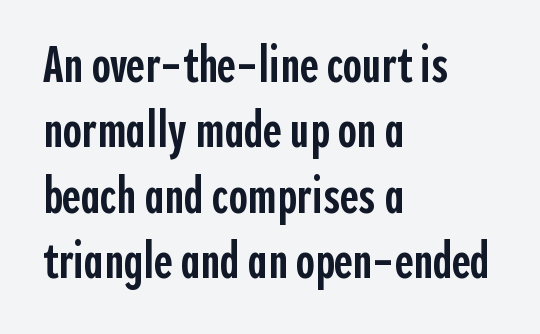
{"serif": "no", "italic": "no", "bold": "semi", "weight": "semibold", "width": "condensed", "x_height": "medium", "monospaced": "no", "underline": "no", "align": "left", "line_spacing": "normal", "line_spacing_ratio": 1.28, "letter_spacing": "normal", "letter_spacing_em": 0.0, "glyph_px": 51}
